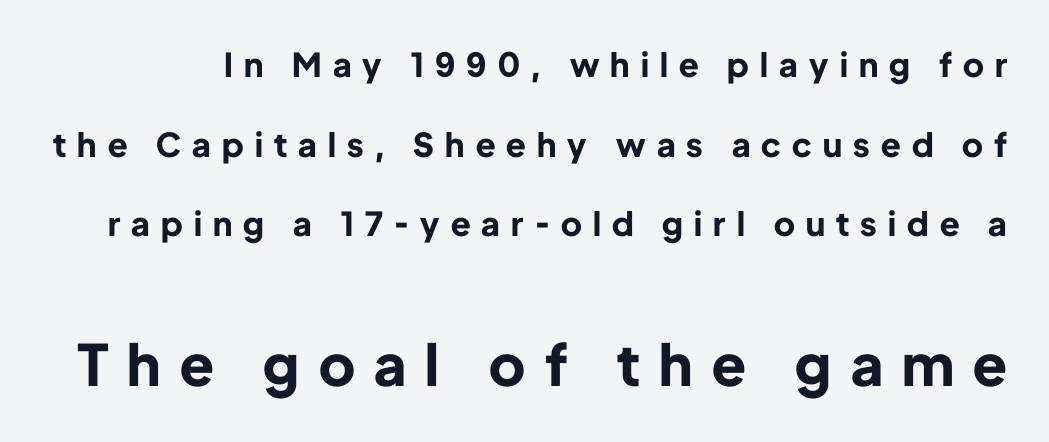
The tracking reads as deliberately expanded to a designer's eye. Decoration check: the copy has no underline. The line-height multiplier appears high, well above default. Are there feet on the stems? There aren't — it's a sans.
